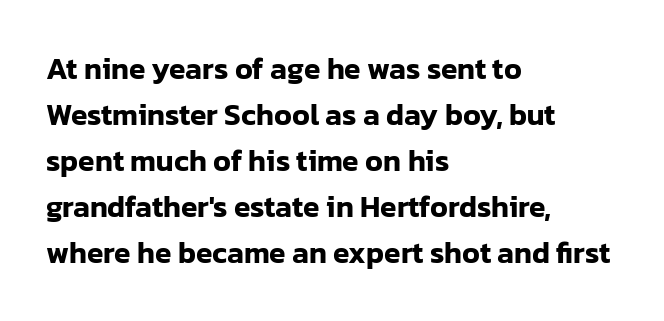
Q: Is the text italic (slanted)? A: No, it is upright.
Q: Is the typeface a serif or a sans-serif typeface? A: Sans-serif.
Q: Is the text underlined? A: No.
Q: How is the paragraph aligned? A: Left-aligned.
Q: Is the spacing between letters normal or unusually wide? A: Normal.
Q: Is the spacing between lines tight, normal or loose? A: Normal.
Q: Width (condensed, normal, or wide)? A: Normal.
Q: Stroke contrast? A: Low.
Q: x-height? A: Medium.
Q: Monospaced? A: No.
